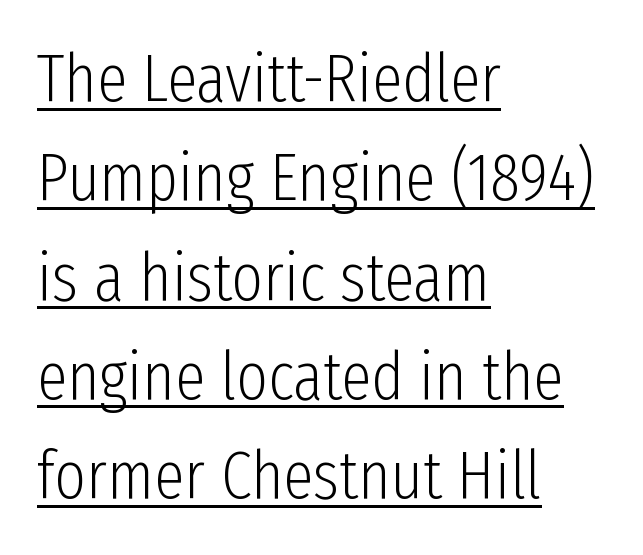
Is there an underline? Yes — a line sits under the letters. Compared with typical body copy, the letter spacing here is the same. A light-to-regular cut is what we see here. A student would call this left alignment; a typographer would say flush left, rag right. Varying glyph widths throughout — classic text-font behaviour.
